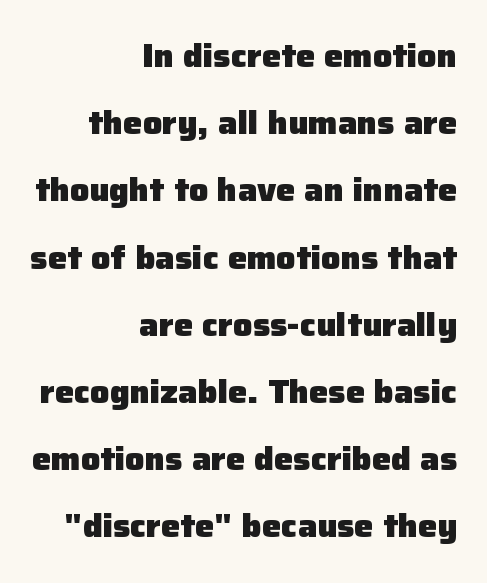
This is sans-serif lettering, the kind often seen on screens and signage. The rendering uses natural spacing where letterforms have individual widths. The lines in this sample share a right terminus and differ only in where they begin. Horizontal bands of white between lines are thick stripes. The letterforms sit shoulder to shoulder at normal distance. The sample has been set heavy, in full bold.
